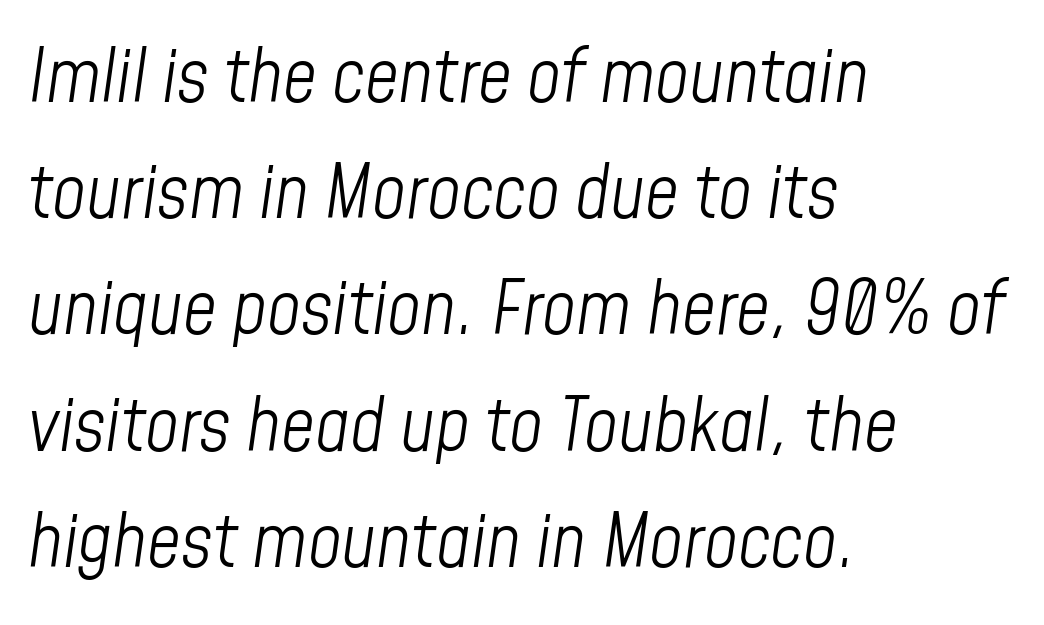
Looks like regular typesetting: each glyph gets only the width it needs. Counters stay open thanks to moderate or lighter strokes. Regarding leading, the lines here are spaced in the standard way. This rendering features lettering with no underline.
